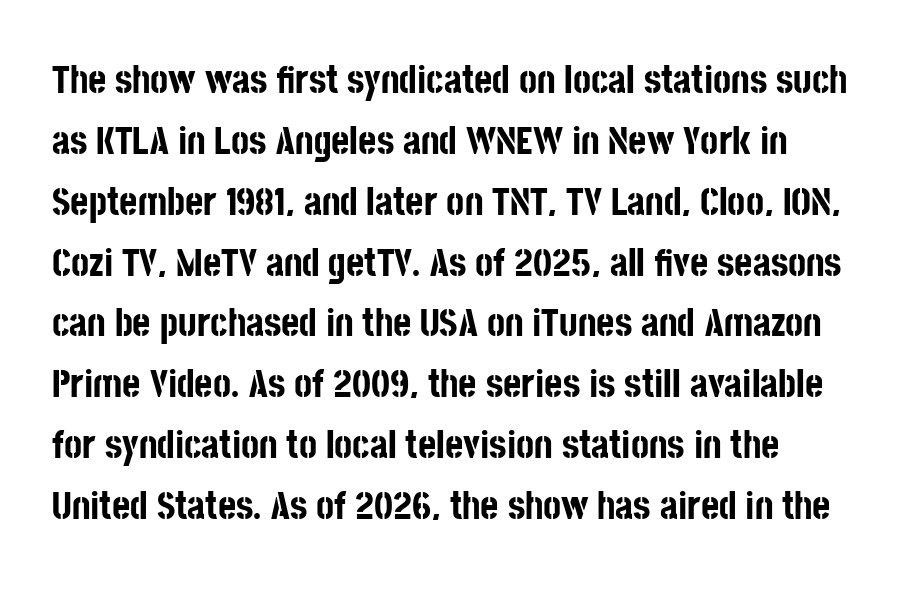
Q: Is the text bold? A: Yes.
Q: Is the text italic (slanted)? A: No, it is upright.
Q: Is the typeface a serif or a sans-serif typeface? A: Sans-serif.
Q: Is the text underlined? A: No.
Q: Is the spacing between letters normal or unusually wide? A: Normal.
Q: Is the spacing between lines tight, normal or loose? A: Normal.
Q: Width (condensed, normal, or wide)? A: Condensed.
Q: Stroke contrast? A: Low.
Q: x-height? A: Large.
Q: Monospaced? A: No.
